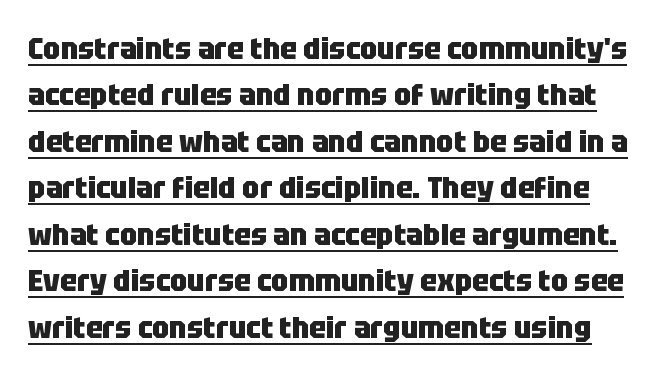
Q: Is the text bold? A: Yes.
Q: Is the text italic (slanted)? A: No, it is upright.
Q: Is the typeface a serif or a sans-serif typeface? A: Sans-serif.
Q: Is the text underlined? A: Yes.
Q: Is the spacing between letters normal or unusually wide? A: Normal.
Q: Is the spacing between lines tight, normal or loose? A: Normal.
Q: Width (condensed, normal, or wide)? A: Condensed.
Q: Stroke contrast? A: Low.
Q: x-height? A: Large.
Q: Monospaced? A: No.
